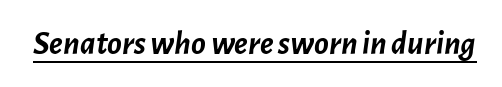
The image shows 34 px semibold type, italic (leaning right); set normal letter spacing, underlined; low stroke contrast and a medium x-height.
